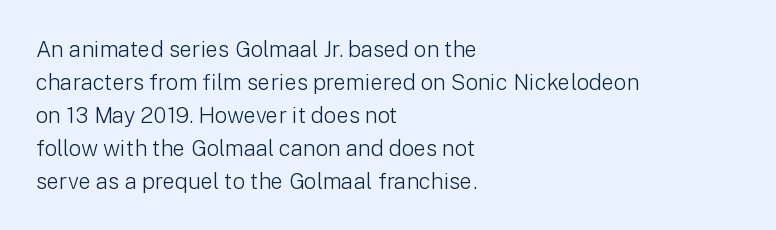
{"italic": "no", "bold": "no", "underline": "no", "align": "left", "line_spacing": "normal", "line_spacing_ratio": 1.5, "letter_spacing": "normal", "letter_spacing_em": 0.0, "glyph_px": 22}
